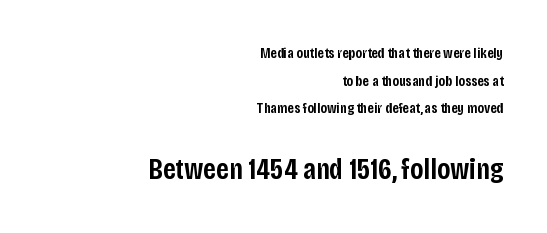
Q: Is the text bold? A: Semi-bold.
Q: Is the text italic (slanted)? A: No, it is upright.
Q: Is the typeface a serif or a sans-serif typeface? A: Sans-serif.
Q: Is the text underlined? A: No.
Q: How is the paragraph aligned? A: Right-aligned.
Q: Is the spacing between letters normal or unusually wide? A: Normal.
Q: Which block of text is set in a larger size, the first (top) or the second (bottom)? A: The second (bottom) one.
Q: Width (condensed, normal, or wide)? A: Condensed.
Q: Stroke contrast? A: Low.
Q: x-height? A: Large.
Q: Monospaced? A: No.
